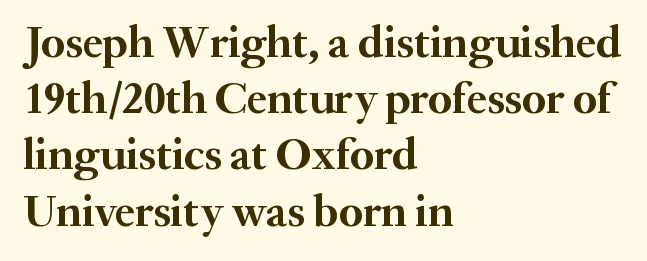
Q: Is the text bold? A: Yes.
Q: Is the text italic (slanted)? A: No, it is upright.
Q: Is the typeface a serif or a sans-serif typeface? A: Serif.
Q: Is the text underlined? A: No.
Q: How is the paragraph aligned? A: Left-aligned.
Q: Is the spacing between letters normal or unusually wide? A: Normal.
Q: Is the spacing between lines tight, normal or loose? A: Normal.
Q: Width (condensed, normal, or wide)? A: Normal.
Q: Stroke contrast? A: Medium.
Q: x-height? A: Small.
Q: Monospaced? A: No.
